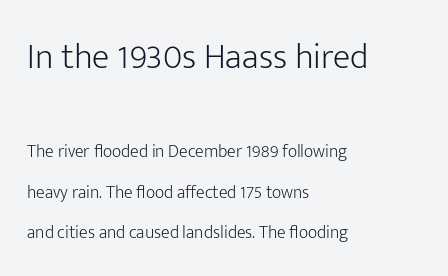
{"serif": "no", "italic": "no", "bold": "no", "weight": "light", "width": "normal", "stroke_contrast": "low", "x_height": "medium", "monospaced": "no", "underline": "no", "align": "left", "line_spacing": "loose", "line_spacing_ratio": 2.24, "letter_spacing": "normal", "letter_spacing_em": 0.0, "larger_block": "first", "size_ratio": 2.0, "glyph_px": 36}
